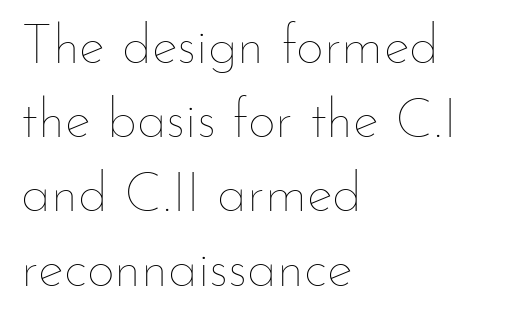
{"italic": "no", "bold": "no", "weight": "thin", "width": "normal", "stroke_contrast": "low", "x_height": "small", "monospaced": "no", "underline": "no", "align": "left", "line_spacing": "normal", "line_spacing_ratio": 1.35, "letter_spacing": "normal", "letter_spacing_em": 0.0, "glyph_px": 55}
